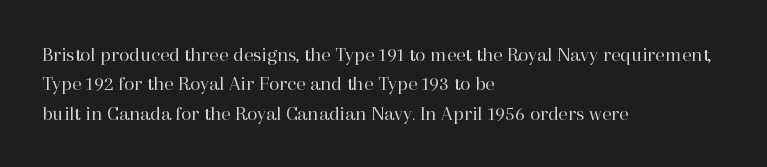
A clean baseline with only descenders dipping below it. If you drew a line through each stem, it would be perfectly vertical. Honestly, the row spacing looks completely unremarkable. Is this a heavy cut? Hardly; it is regular or lighter.
